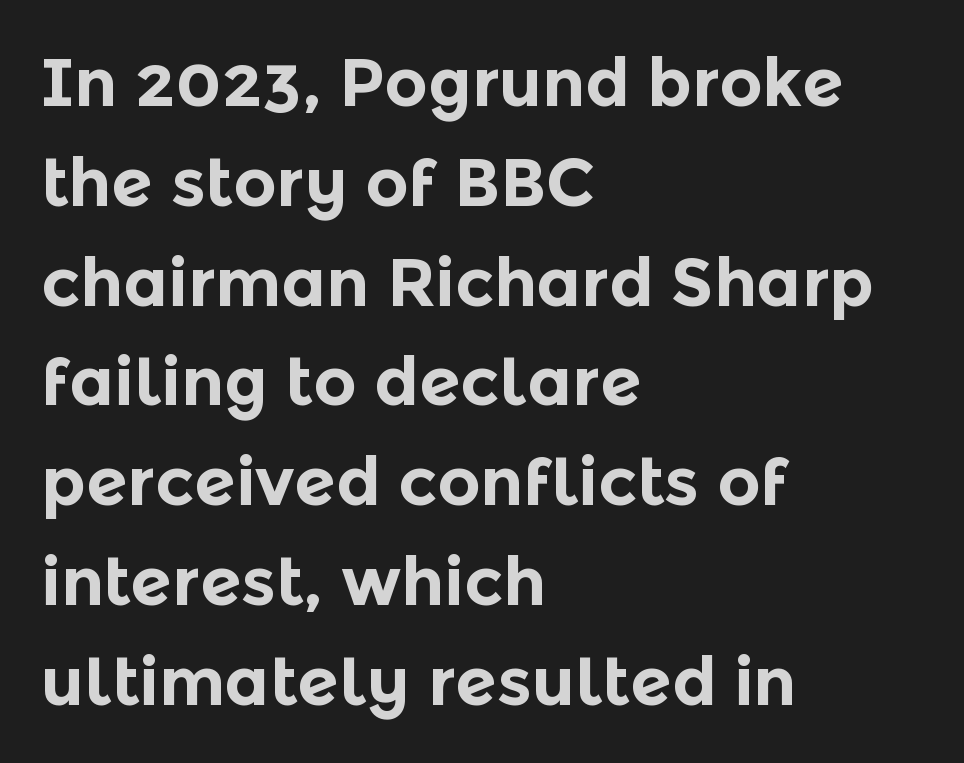
Q: Is the text bold? A: Yes.
Q: Is the text italic (slanted)? A: No, it is upright.
Q: Is the typeface a serif or a sans-serif typeface? A: Sans-serif.
Q: Is the text underlined? A: No.
Q: How is the paragraph aligned? A: Left-aligned.
Q: Is the spacing between letters normal or unusually wide? A: Normal.
Q: Is the spacing between lines tight, normal or loose? A: Normal.
Q: Width (condensed, normal, or wide)? A: Normal.
Q: x-height? A: Medium.
Q: Monospaced? A: No.
